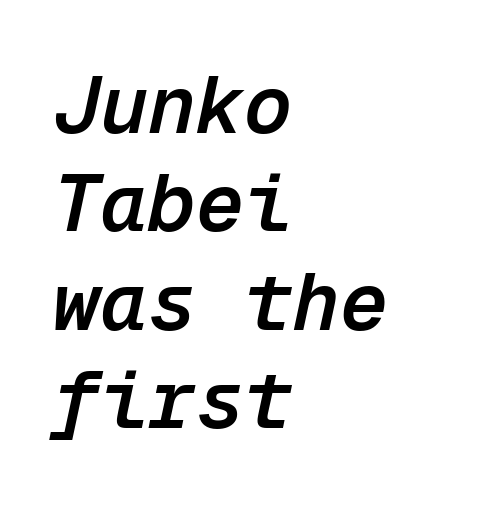
Q: Is the text bold? A: Semi-bold.
Q: Is the text italic (slanted)? A: Yes, it leans right by about 12 degrees.
Q: Is the text underlined? A: No.
Q: How is the paragraph aligned? A: Left-aligned.
Q: Is the spacing between letters normal or unusually wide? A: Normal.
Q: Width (condensed, normal, or wide)? A: Normal.
Q: Stroke contrast? A: Low.
Q: x-height? A: Medium.
Q: Monospaced? A: Yes.
